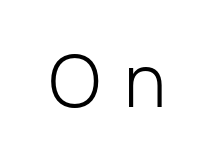
{"serif": "no", "italic": "no", "bold": "no", "weight": "light", "width": "normal", "stroke_contrast": "low", "x_height": "medium", "monospaced": "no", "underline": "no", "letter_spacing": "wide", "letter_spacing_em": 0.32, "glyph_px": 72}
